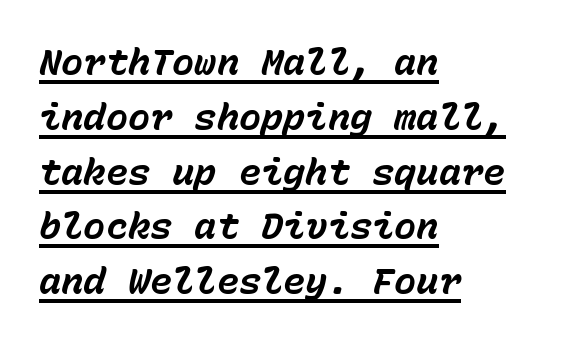
The image shows 37 px bold type, italic (leaning right), monospaced; set left-aligned, normal line spacing (1.48x), normal letter spacing, underlined; low stroke contrast and a medium x-height.
